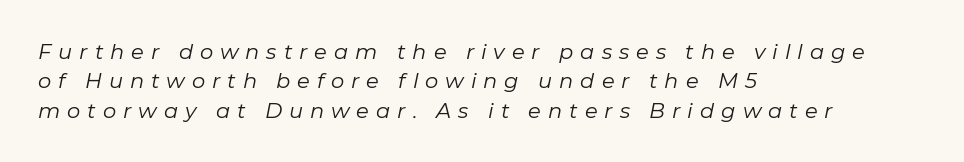
The image shows 21 px text type, italic (leaning right); set left-aligned, normal line spacing (1.4x), unusually wide letter spacing (+0.33 em), not underlined.
